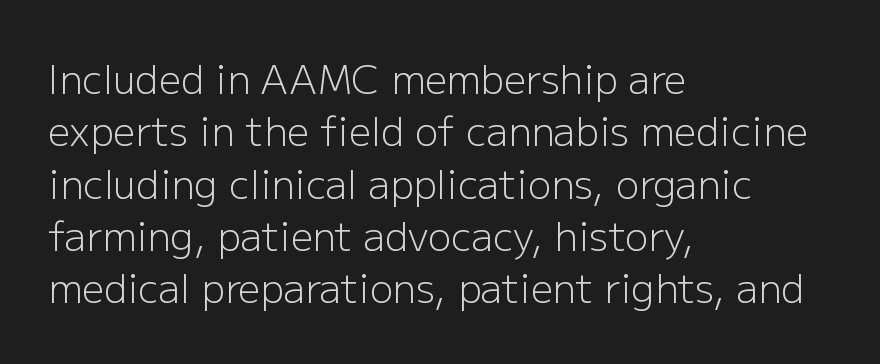
The image shows 39 px light sans-serif type, upright; set left-aligned, normal line spacing (1.34x), normal letter spacing, not underlined; low stroke contrast and a medium x-height.
